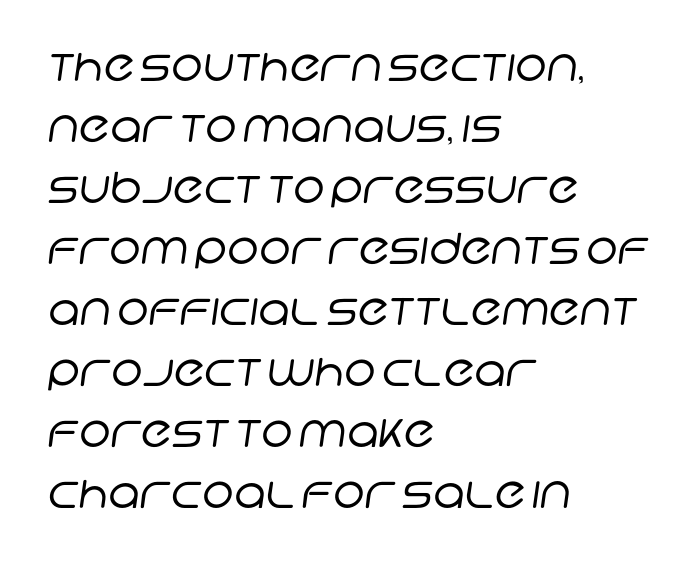
The image shows 43 px regular-weight sans-serif type; set left-aligned, normal line spacing (1.42x), normal letter spacing, not underlined; low stroke contrast and a large x-height.
